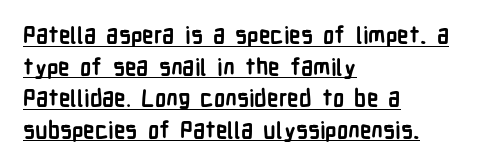
On the weight axis this lands at bold, roughly 700. Looks like someone drew a line under every word here. The letterforms sit shoulder to shoulder at normal distance. The space between consecutive lines is moderate. Compared with a centered layout, this one pins lines to the left instead. A roman cut, with each character standing at attention.
